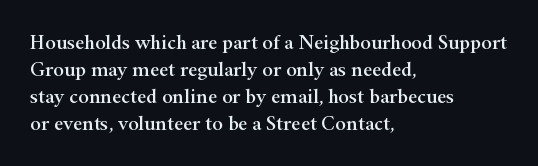
Q: Is the text italic (slanted)? A: No, it is upright.
Q: Is the text underlined? A: No.
Q: How is the paragraph aligned? A: Left-aligned.
Q: Is the spacing between letters normal or unusually wide? A: Normal.
Q: Is the spacing between lines tight, normal or loose? A: Normal.
